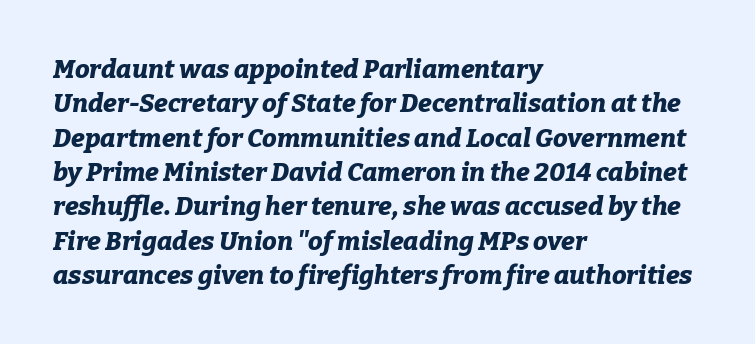
The image shows 26 px bold type, italic (leaning right); set left-aligned, normal line spacing (1.32x), normal letter spacing, not underlined.
